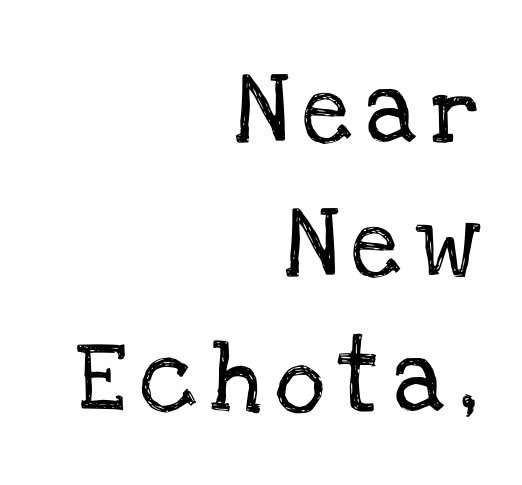
{"serif": "yes", "italic": "no", "width": "normal", "stroke_contrast": "low", "x_height": "large", "monospaced": "no", "underline": "no", "align": "right", "line_spacing": "loose", "line_spacing_ratio": 1.92, "letter_spacing": "wide", "letter_spacing_em": 0.2, "glyph_px": 70}
